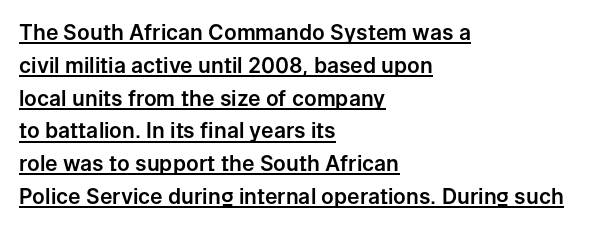
Q: Is the text italic (slanted)? A: No, it is upright.
Q: Is the text underlined? A: Yes.
Q: How is the paragraph aligned? A: Left-aligned.
Q: Is the spacing between letters normal or unusually wide? A: Normal.
Q: Is the spacing between lines tight, normal or loose? A: Normal.
